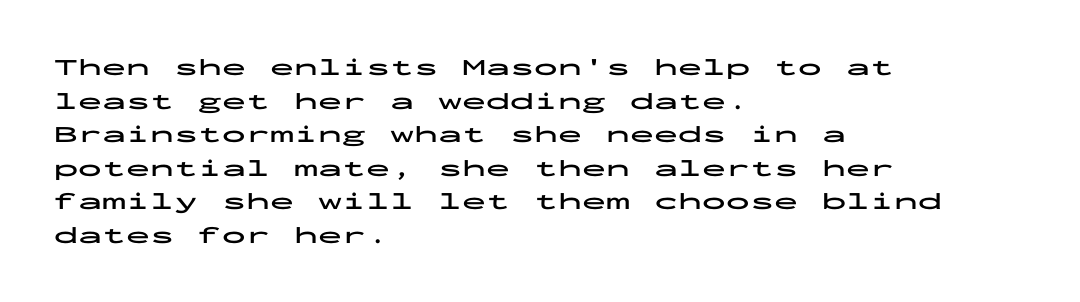
Q: Is the text bold? A: Yes.
Q: Is the text italic (slanted)? A: No, it is upright.
Q: Is the text underlined? A: No.
Q: How is the paragraph aligned? A: Left-aligned.
Q: Is the spacing between letters normal or unusually wide? A: Normal.
Q: Is the spacing between lines tight, normal or loose? A: Normal.
